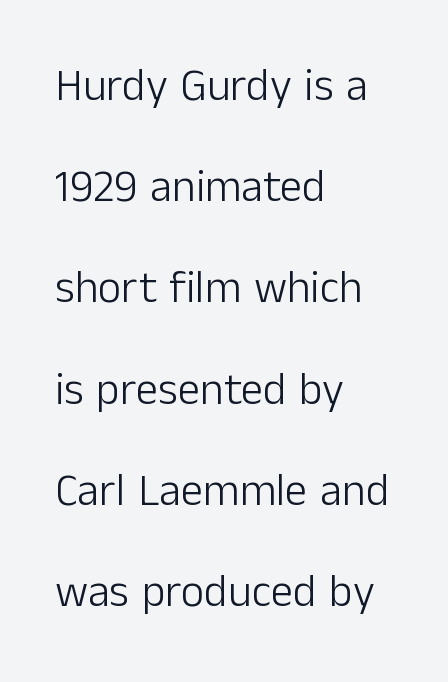
Horizontally, the lines are justified to the leading edge only. The strokes are not fattened; the text isn't bold. Regarding serifs, this sample does without them. A great deal of white space separates one row of letters from the next.
